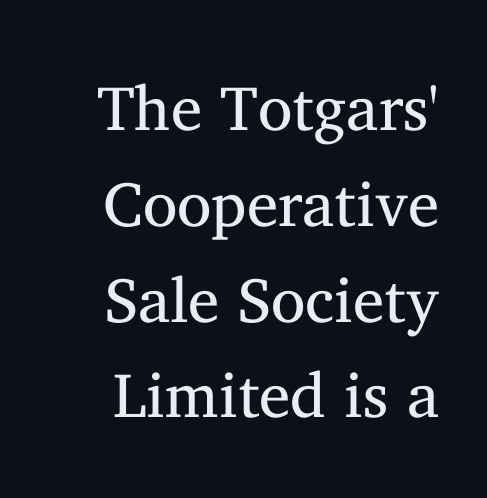
The image shows 63 px regular-weight serif type, upright; set normal line spacing (1.52x), normal letter spacing, not underlined; medium stroke contrast and a medium x-height.
